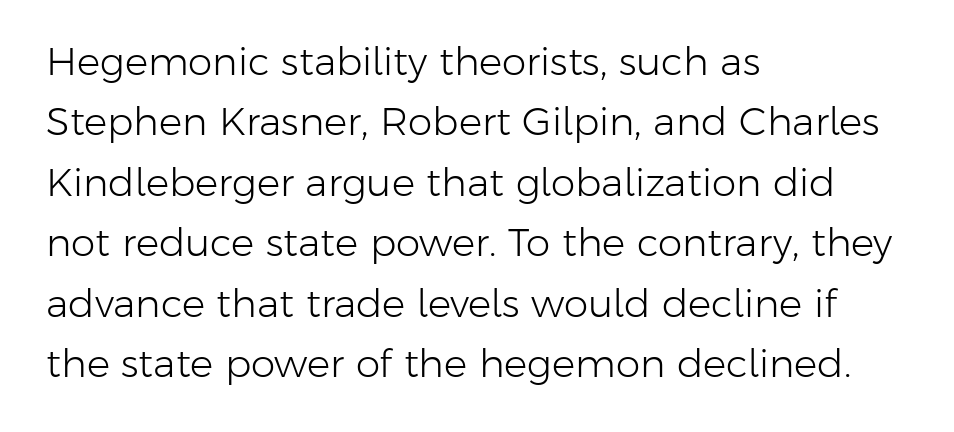
The image shows 39 px light sans-serif type, upright; set left-aligned, normal line spacing (1.55x), normal letter spacing, not underlined; low stroke contrast and a medium x-height.
